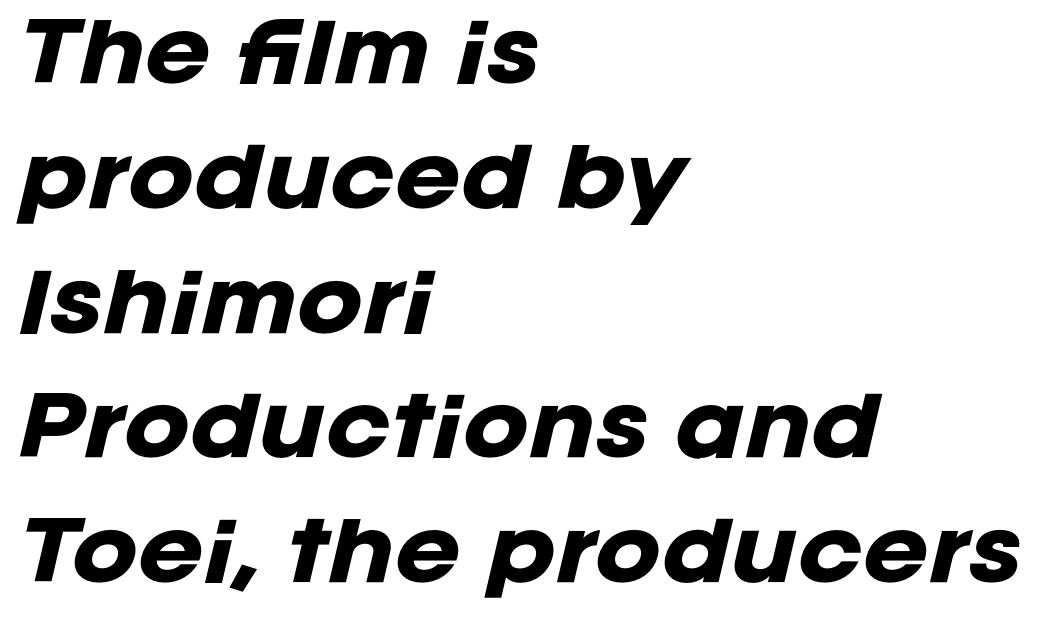
Reading down the block, your eye returns to a fixed left position each line. Proportional: the letters do not fall into vertical columns. Is the letter spacing exaggerated? No — it looks like the ordinary default. Look at the stroke-to-counter ratio: heavy, a bold. Underline: absent.
